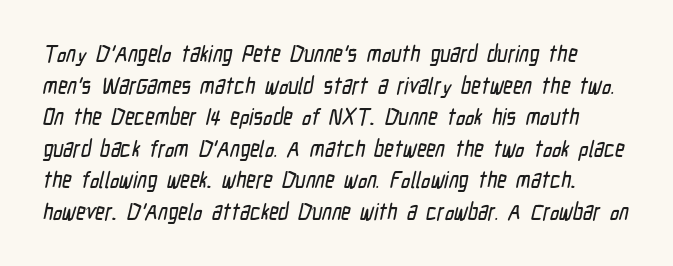
{"underline": "no", "line_spacing": "normal", "line_spacing_ratio": 1.37, "letter_spacing": "normal", "letter_spacing_em": 0.0, "glyph_px": 23}
